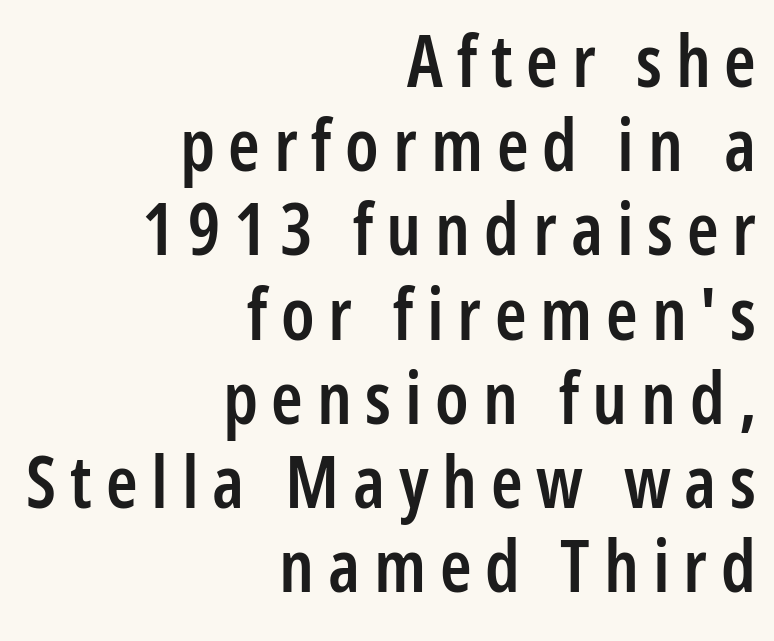
Quick note: underline off. If you drew a ruler down the right edge, every line would touch it. A roman cut, with each character standing at attention. Strokes here are thickened, but only to semibold level. The designer went with a sans here, leaving each stem footless. Proportional: the letters do not fall into vertical columns.
